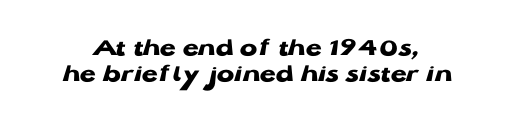
{"italic": "no", "bold": "yes", "underline": "no", "line_spacing": "tight", "line_spacing_ratio": 1.0, "letter_spacing": "normal", "letter_spacing_em": 0.0, "glyph_px": 26}
